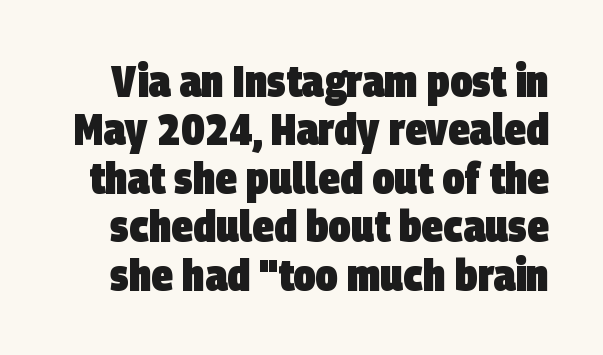
{"serif": "no", "bold": "yes", "weight": "heavy", "width": "condensed", "stroke_contrast": "low", "x_height": "large", "monospaced": "no", "underline": "no", "line_spacing": "tight", "line_spacing_ratio": 1.1, "letter_spacing": "normal", "letter_spacing_em": 0.0, "glyph_px": 44}
